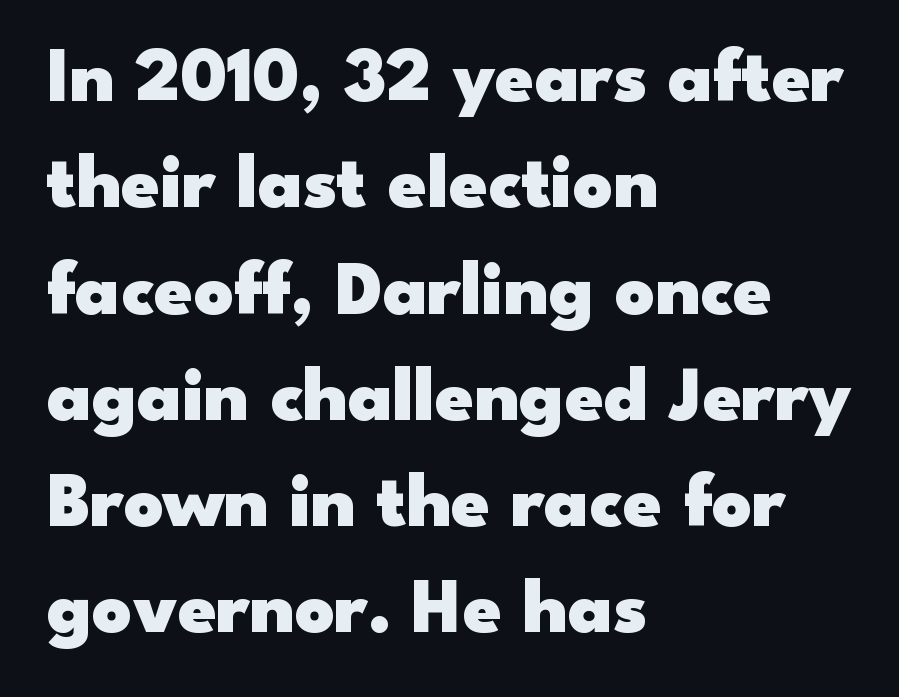
{"serif": "no", "italic": "no", "bold": "yes", "weight": "heavy", "width": "wide", "stroke_contrast": "low", "x_height": "small", "monospaced": "no", "underline": "no", "align": "left", "line_spacing": "normal", "line_spacing_ratio": 1.38, "letter_spacing": "normal", "letter_spacing_em": 0.0, "glyph_px": 77}
